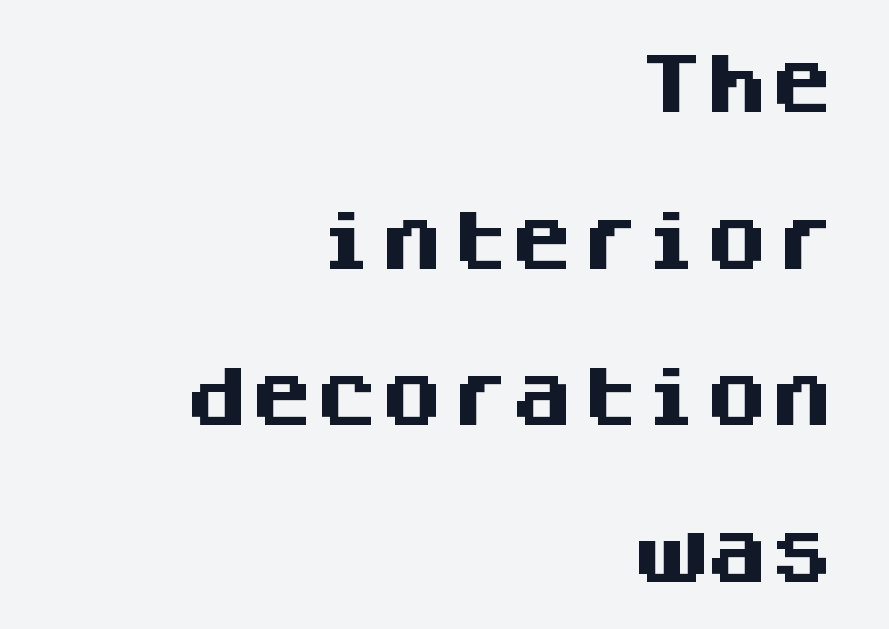
The image shows 65 px heavy sans-serif type, upright, monospaced; set right-aligned, loose line spacing (2.41x), normal letter spacing, not underlined; medium stroke contrast and a large x-height.
